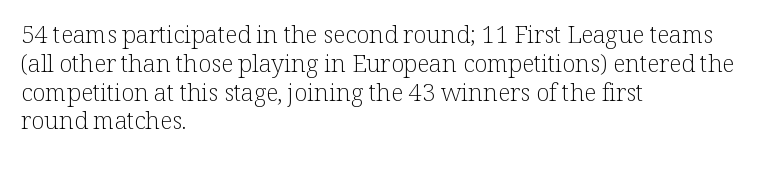
The image shows 24 px text type, upright; set left-aligned, line spacing 1.2x, normal letter spacing, not underlined.
